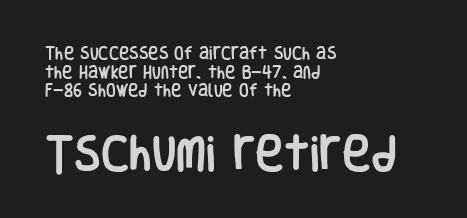
Q: Is the text italic (slanted)? A: No, it is upright.
Q: Is the typeface a serif or a sans-serif typeface? A: Sans-serif.
Q: Is the text underlined? A: No.
Q: How is the paragraph aligned? A: Left-aligned.
Q: Is the spacing between letters normal or unusually wide? A: Normal.
Q: Is the spacing between lines tight, normal or loose? A: Normal.
Q: Which block of text is set in a larger size, the first (top) or the second (bottom)? A: The second (bottom) one.
Q: Width (condensed, normal, or wide)? A: Condensed.
Q: Stroke contrast? A: Low.
Q: x-height? A: Large.
Q: Monospaced? A: No.
